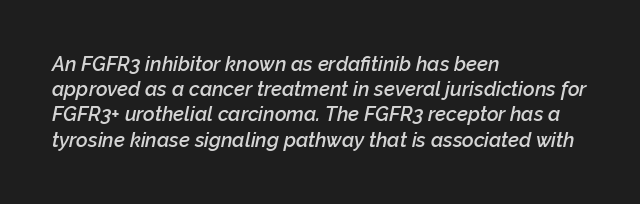
Q: Is the text bold? A: Semi-bold.
Q: Is the text italic (slanted)? A: Yes, it leans right by about 12 degrees.
Q: Is the text underlined? A: No.
Q: How is the paragraph aligned? A: Left-aligned.
Q: Is the spacing between letters normal or unusually wide? A: Normal.
Q: Is the spacing between lines tight, normal or loose? A: Normal.
